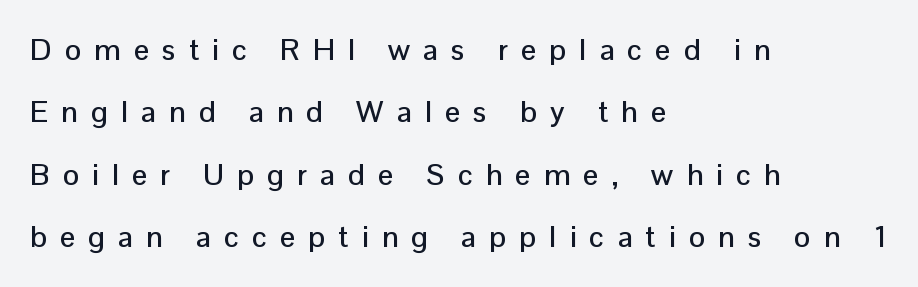
Q: Is the text italic (slanted)? A: No, it is upright.
Q: Is the typeface a serif or a sans-serif typeface? A: Sans-serif.
Q: Is the text underlined? A: No.
Q: How is the paragraph aligned? A: Left-aligned.
Q: Is the spacing between letters normal or unusually wide? A: Unusually wide.
Q: Is the spacing between lines tight, normal or loose? A: Loose.
Q: Width (condensed, normal, or wide)? A: Normal.
Q: Stroke contrast? A: Low.
Q: x-height? A: Medium.
Q: Monospaced? A: No.
